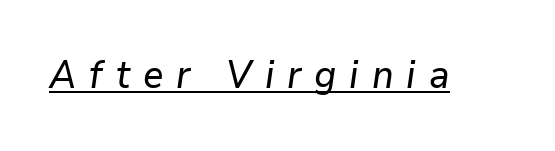
Q: Is the text italic (slanted)? A: Yes, it leans right by about 9 degrees.
Q: Is the text underlined? A: Yes.
Q: Is the spacing between letters normal or unusually wide? A: Unusually wide.
Q: Width (condensed, normal, or wide)? A: Normal.
Q: Stroke contrast? A: Low.
Q: x-height? A: Medium.
Q: Monospaced? A: No.
